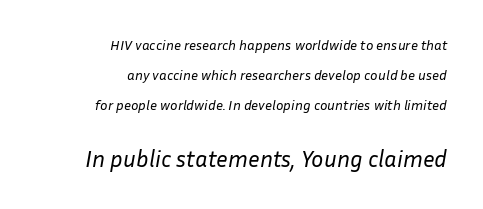
Short and long lines alike share a common ending point at right. On a weight scale, this lands at 450 or below. This block would shrink considerably if given ordinary leading; it's expanded now. A student would notice the bottom passage is typeset larger than what precedes it.
